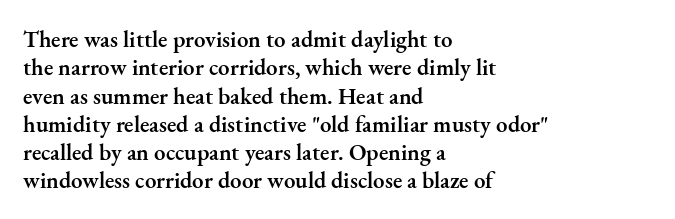
Is the letter spacing exaggerated? No — it looks like the ordinary default. Do the letters lean? They stand straight. Is the type bold? Partly — it's a semibold, heavier than regular but not fully bold. Lines of text with bare space underneath. The text block is weighted toward the left margin, trailing off unevenly rightward.
